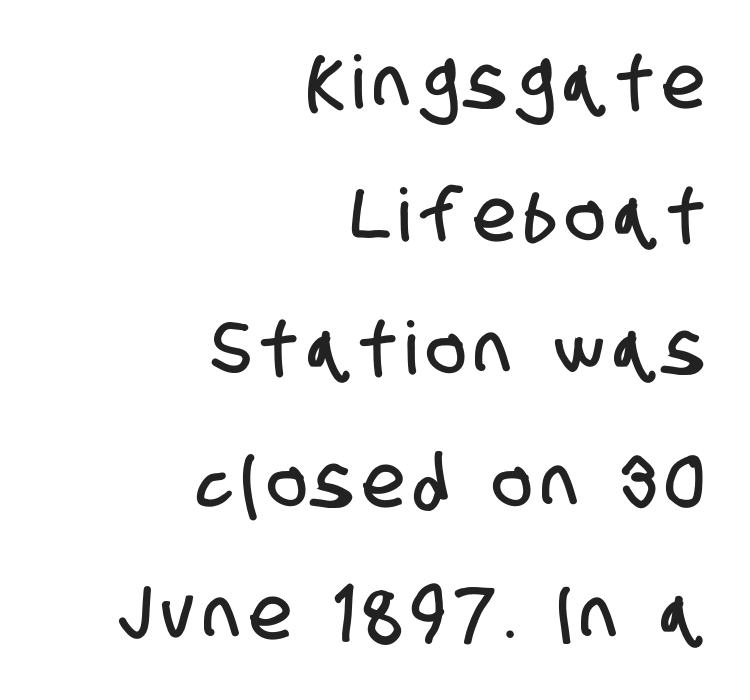
Note the varied advance widths — an 'i' is clearly narrower than an 'm'. The passage is arranged like a letterhead date or caption credit — flush right. Unmarked baselines from the first word to the last. Note: no serifs on the glyphs.
